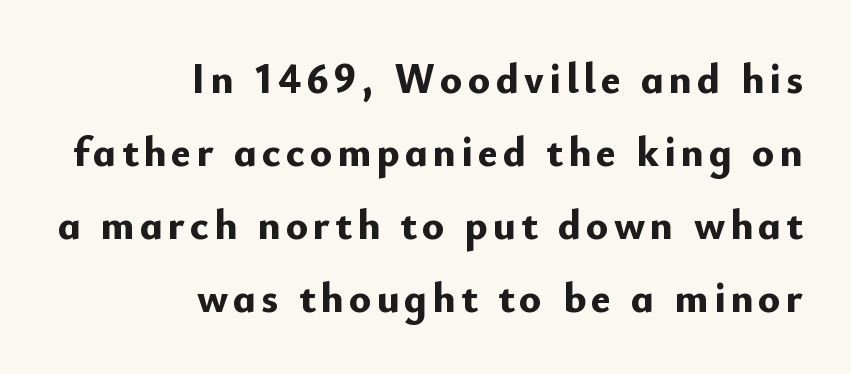
Q: Is the text bold? A: Yes.
Q: Is the text italic (slanted)? A: No, it is upright.
Q: Is the typeface a serif or a sans-serif typeface? A: Sans-serif.
Q: Is the text underlined? A: No.
Q: How is the paragraph aligned? A: Right-aligned.
Q: Width (condensed, normal, or wide)? A: Normal.
Q: Stroke contrast? A: Low.
Q: x-height? A: Small.
Q: Monospaced? A: No.
